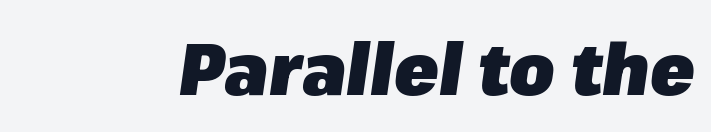
The image shows 73 px heavy type, italic (leaning right); set normal letter spacing, not underlined; low stroke contrast and a medium x-height.
